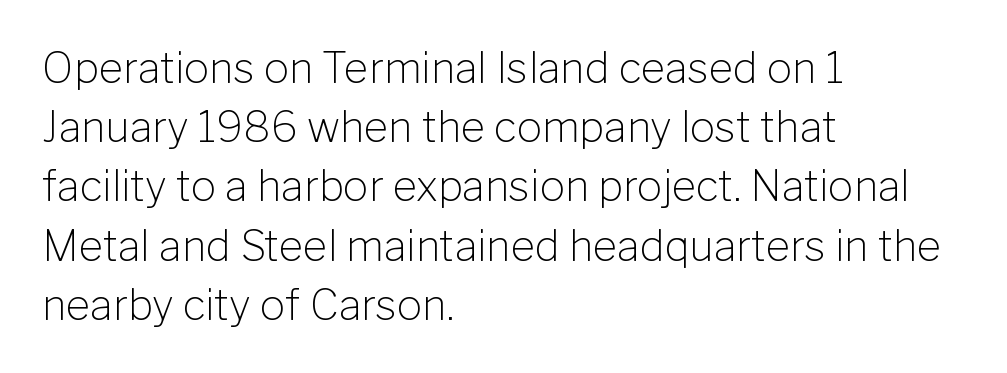
{"serif": "no", "italic": "no", "bold": "no", "weight": "light", "width": "normal", "stroke_contrast": "low", "x_height": "medium", "monospaced": "no", "underline": "no", "align": "left", "line_spacing": "normal", "line_spacing_ratio": 1.41, "letter_spacing": "normal", "letter_spacing_em": 0.0, "glyph_px": 42}
